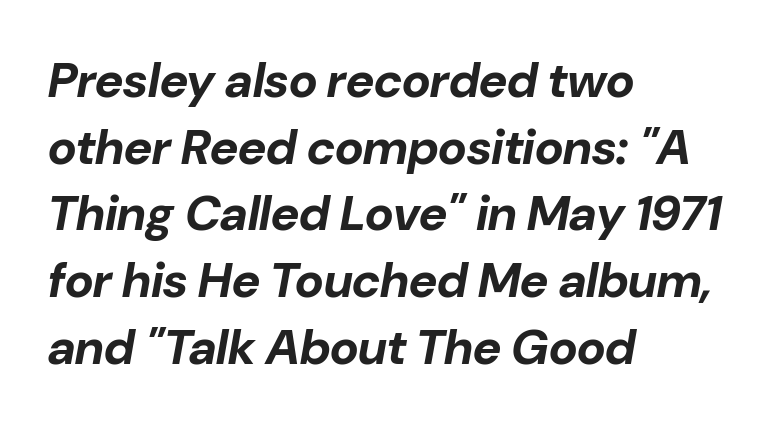
Q: Is the text bold? A: Yes.
Q: Is the text italic (slanted)? A: Yes, it leans right by about 10 degrees.
Q: Is the text underlined? A: No.
Q: How is the paragraph aligned? A: Left-aligned.
Q: Is the spacing between letters normal or unusually wide? A: Normal.
Q: Is the spacing between lines tight, normal or loose? A: Normal.
Q: Width (condensed, normal, or wide)? A: Normal.
Q: Stroke contrast? A: Low.
Q: x-height? A: Medium.
Q: Monospaced? A: No.
